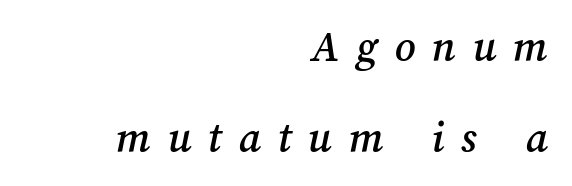
{"width": "normal", "stroke_contrast": "medium", "x_height": "medium", "monospaced": "no", "underline": "no", "align": "right", "line_spacing": "loose", "line_spacing_ratio": 2.02, "letter_spacing": "wide", "letter_spacing_em": 0.37, "glyph_px": 45}
